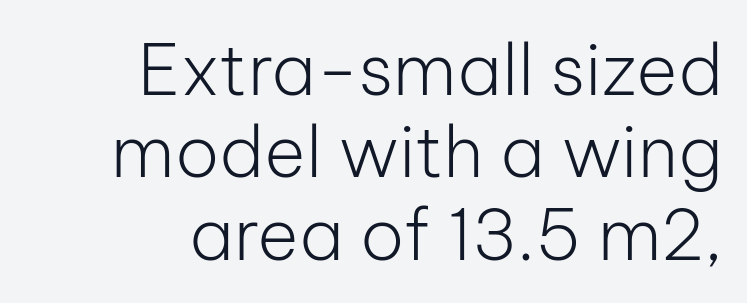
The image shows 71 px light sans-serif type, upright; set right-aligned, line spacing 1.16x, normal letter spacing, not underlined; low stroke contrast and a medium x-height.
